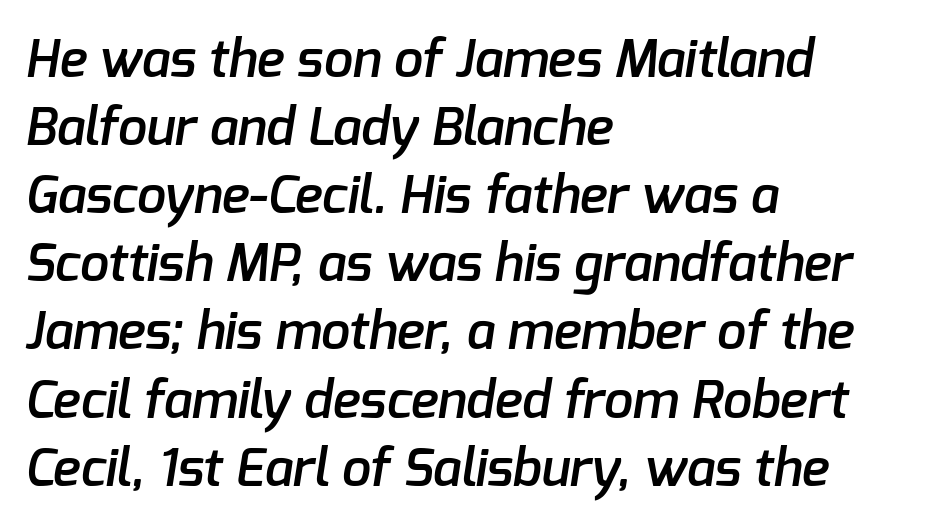
Q: Is the text bold? A: Semi-bold.
Q: Is the typeface a serif or a sans-serif typeface? A: Sans-serif.
Q: Is the text underlined? A: No.
Q: How is the paragraph aligned? A: Left-aligned.
Q: Is the spacing between letters normal or unusually wide? A: Normal.
Q: Is the spacing between lines tight, normal or loose? A: Normal.
Q: Width (condensed, normal, or wide)? A: Normal.
Q: Stroke contrast? A: Low.
Q: x-height? A: Medium.
Q: Monospaced? A: No.
